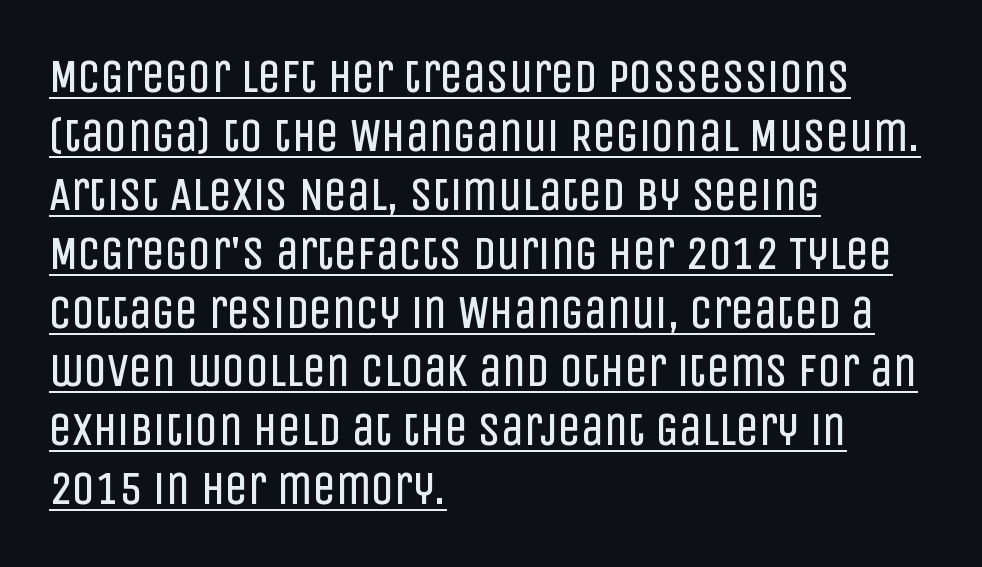
{"serif": "no", "italic": "no", "bold": "no", "weight": "regular", "width": "condensed", "stroke_contrast": "low", "x_height": "large", "monospaced": "no", "underline": "yes", "align": "left", "line_spacing": "normal", "line_spacing_ratio": 1.28, "letter_spacing": "normal", "letter_spacing_em": 0.0, "glyph_px": 46}
